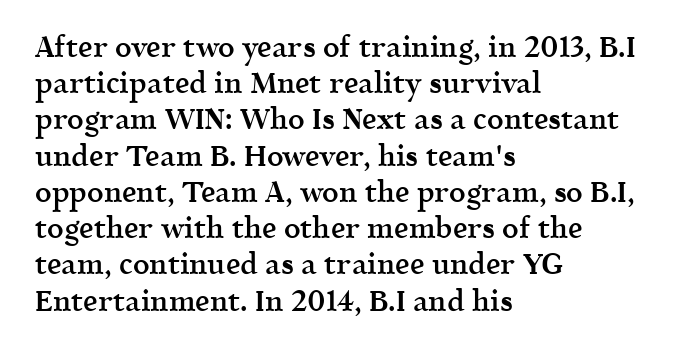
The image shows 29 px semibold serif type, upright; set left-aligned, normal line spacing (1.25x), normal letter spacing, not underlined; a medium x-height.
